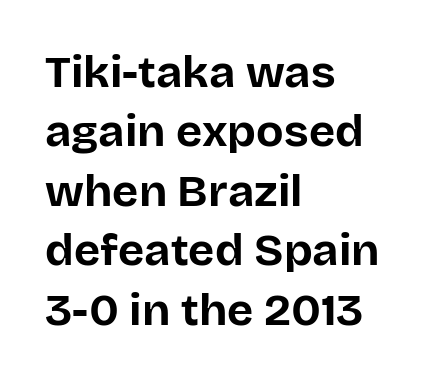
{"serif": "no", "italic": "no", "bold": "yes", "weight": "bold", "width": "normal", "stroke_contrast": "low", "x_height": "large", "monospaced": "no", "underline": "no", "align": "left", "line_spacing": "normal", "line_spacing_ratio": 1.32, "letter_spacing": "normal", "letter_spacing_em": 0.0, "glyph_px": 45}
